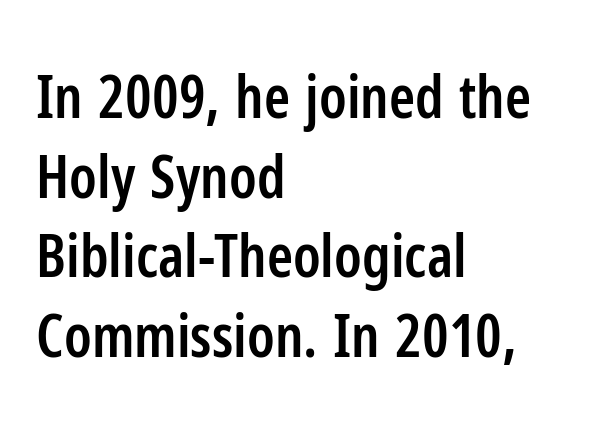
The image shows 59 px semibold, condensed sans-serif type, upright; set left-aligned, normal line spacing (1.35x), normal letter spacing, not underlined; low stroke contrast and a medium x-height.
